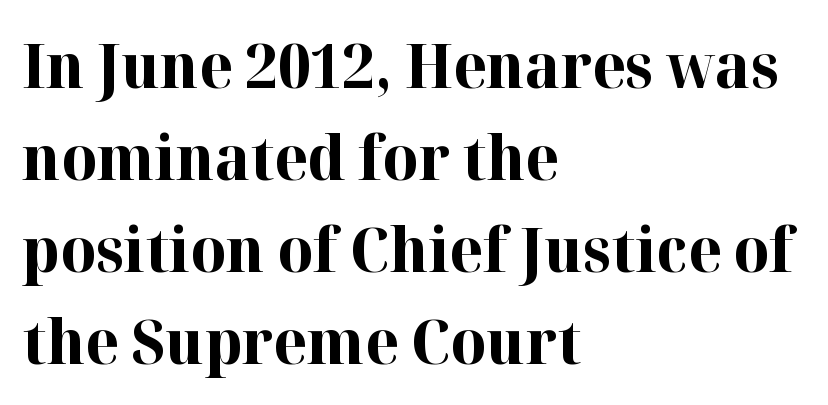
The image shows 61 px bold serif type, upright; set left-aligned, normal line spacing (1.51x), normal letter spacing, not underlined; high stroke contrast and a medium x-height.
